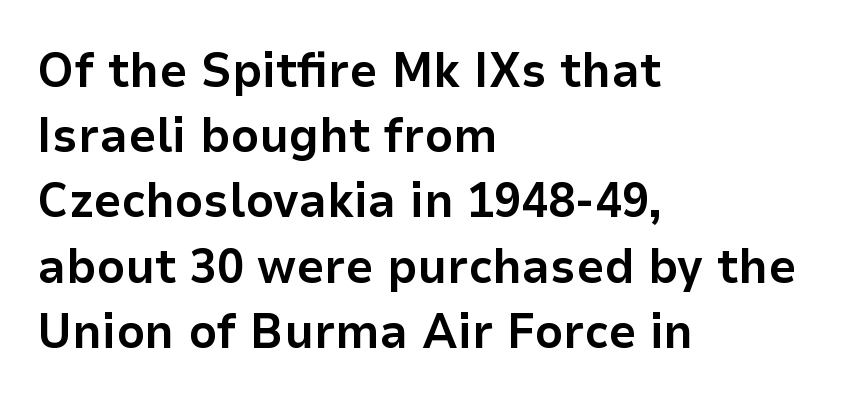
{"serif": "no", "italic": "no", "bold": "yes", "weight": "bold", "width": "normal", "stroke_contrast": "low", "x_height": "medium", "monospaced": "no", "underline": "no", "align": "left", "line_spacing": "normal", "line_spacing_ratio": 1.33, "letter_spacing": "normal", "letter_spacing_em": 0.0, "glyph_px": 49}
